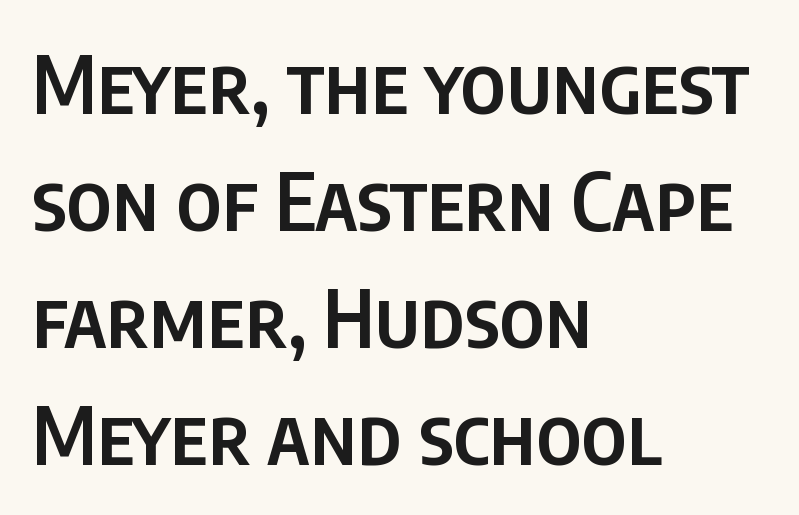
Q: Is the text bold? A: Semi-bold.
Q: Is the text italic (slanted)? A: No, it is upright.
Q: Is the typeface a serif or a sans-serif typeface? A: Sans-serif.
Q: Is the text underlined? A: No.
Q: How is the paragraph aligned? A: Left-aligned.
Q: Is the spacing between letters normal or unusually wide? A: Normal.
Q: Is the spacing between lines tight, normal or loose? A: Normal.
Q: Width (condensed, normal, or wide)? A: Condensed.
Q: Stroke contrast? A: Low.
Q: x-height? A: Large.
Q: Monospaced? A: No.
